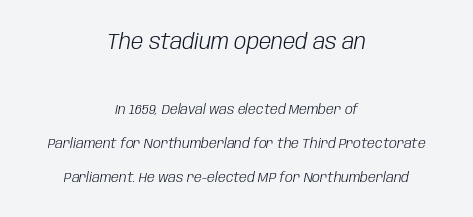
Q: Is the text bold? A: No.
Q: Is the text italic (slanted)? A: Yes, it leans right by about 10 degrees.
Q: Is the text underlined? A: No.
Q: How is the paragraph aligned? A: Centered.
Q: Is the spacing between letters normal or unusually wide? A: Normal.
Q: Is the spacing between lines tight, normal or loose? A: Loose.
Q: Which block of text is set in a larger size, the first (top) or the second (bottom)? A: The first (top) one.
